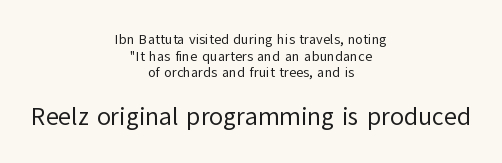
The image shows 25 px text type, upright; set centered, line spacing 1.19x, normal letter spacing, not underlined; the second (bottom) block is 1.79x larger.
